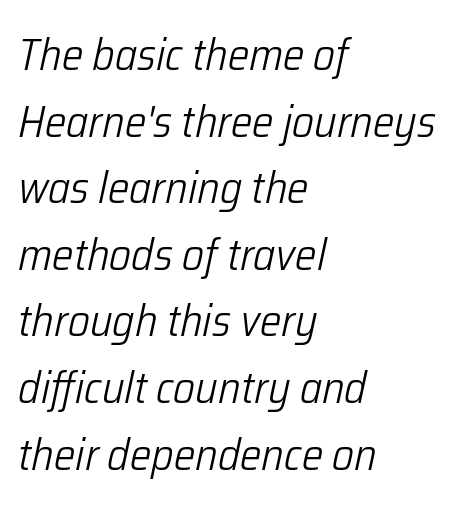
The rendering applies a slant to the glyphs. Think of a printed novel: that variable character pitch is what you see here. Quick note: interline space is typical. Casual observation: everything's shoved over to the left.
